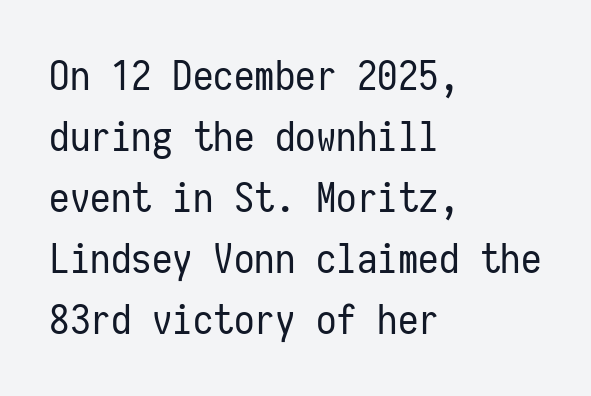
The image shows 41 px regular-weight, condensed sans-serif type, upright, monospaced; set left-aligned, normal line spacing (1.49x), normal letter spacing, not underlined; low stroke contrast and a medium x-height.
